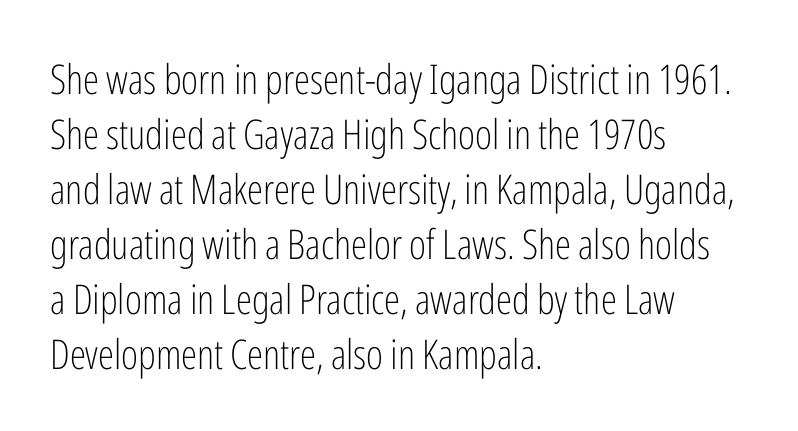
The passage shown is not underscored anywhere. A sans-serif font was chosen for this passage. Summary of vertical rhythm: regular, with standard interline spacing. The passage shown is typed in a proportional face where columns would drift.
